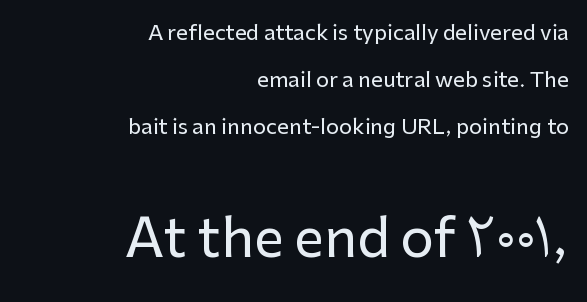
Look at the bottom of the vertical strokes: they stop flat, with no serifs. The specimen reads as upright at a glance. The space directly below the letters is spotless. Looks like regular typesetting: each glyph gets only the width it needs. These lines stack with their right ends in a neat column.
